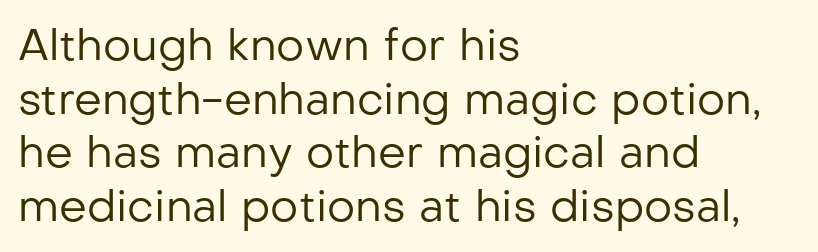
No extra ink here — the face is not bold. Notice how the passage keeps a crisp vertical edge on the left only. These lines are rendered in a variable-pitch font. A bare baseline throughout the passage. A sans-serif font was chosen for this passage. Style check: upright.
